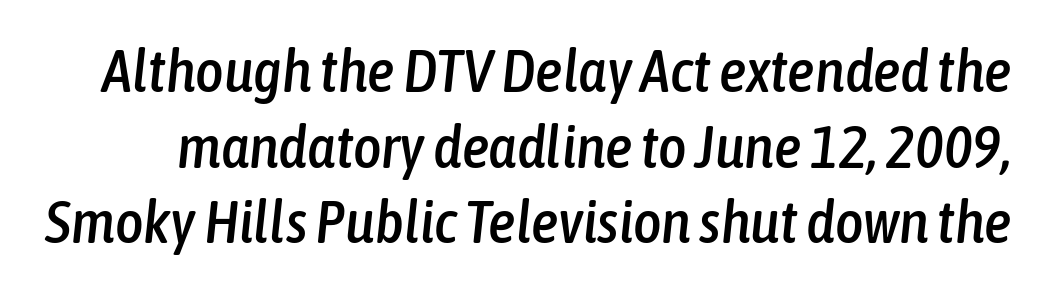
Q: Is the text italic (slanted)? A: Yes, it leans right by about 6 degrees.
Q: Is the text underlined? A: No.
Q: Is the spacing between letters normal or unusually wide? A: Normal.
Q: Width (condensed, normal, or wide)? A: Condensed.
Q: Stroke contrast? A: Low.
Q: x-height? A: Medium.
Q: Monospaced? A: No.
